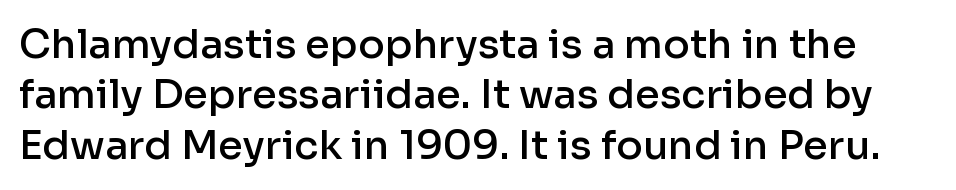
{"serif": "no", "italic": "no", "bold": "semi", "weight": "semibold", "width": "normal", "stroke_contrast": "low", "x_height": "medium", "monospaced": "no", "underline": "no", "line_spacing": "normal", "line_spacing_ratio": 1.26, "letter_spacing": "normal", "letter_spacing_em": 0.0, "glyph_px": 40}
